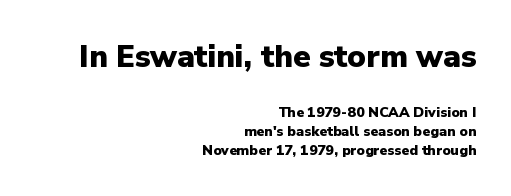
{"serif": "no", "italic": "no", "bold": "yes", "weight": "heavy", "width": "normal", "stroke_contrast": "low", "x_height": "medium", "monospaced": "no", "underline": "no", "align": "right", "line_spacing": "normal", "line_spacing_ratio": 1.36, "letter_spacing": "normal", "letter_spacing_em": 0.0, "larger_block": "first", "size_ratio": 2.21, "glyph_px": 31}
